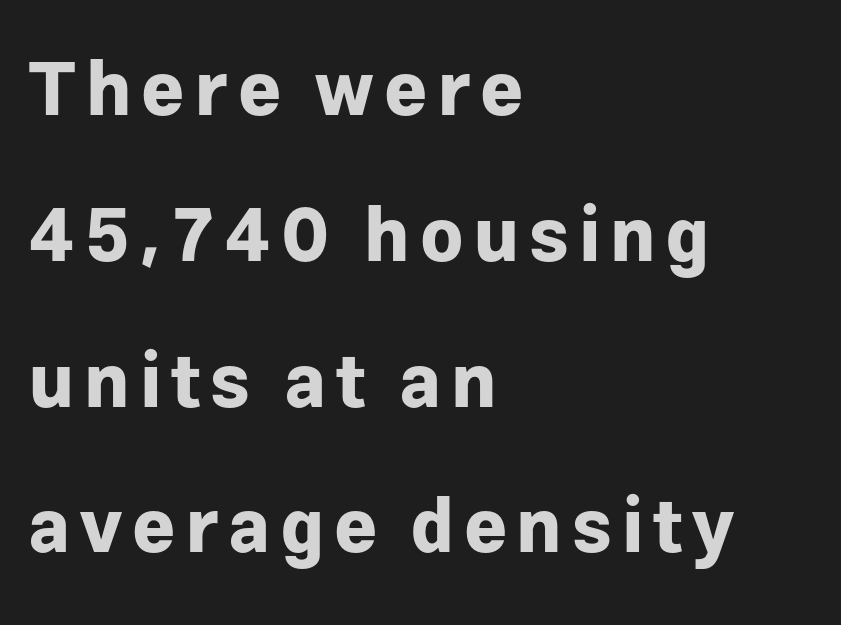
No feet cap the strokes, marking this as sans-serif type. This is roman type, the default non-slanted kind. The glyphs are unaccompanied by any horizontal stroke below them. Leading is clearly above the norm, producing a sparse column. This sample is left-justified, so line endings fall wherever the words run out. On the weight axis this lands at bold, roughly 700.
